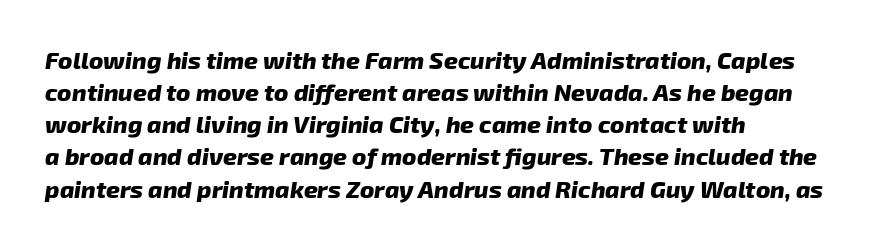
{"italic": "yes", "lean": "right", "slant_degrees": 8, "bold": "yes", "underline": "no", "align": "left", "line_spacing": "normal", "line_spacing_ratio": 1.34, "letter_spacing": "normal", "letter_spacing_em": 0.0, "glyph_px": 24}
